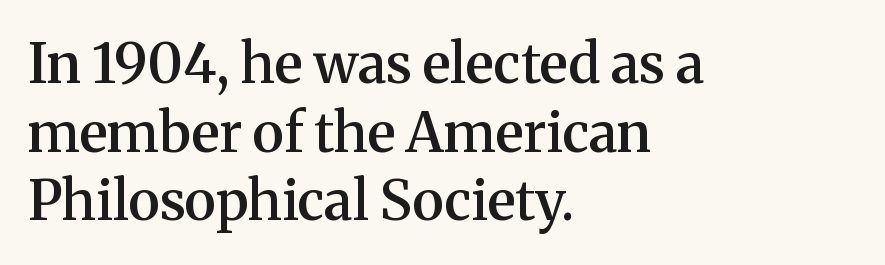
Q: Is the text bold? A: Semi-bold.
Q: Is the text italic (slanted)? A: No, it is upright.
Q: Is the typeface a serif or a sans-serif typeface? A: Serif.
Q: Is the text underlined? A: No.
Q: How is the paragraph aligned? A: Left-aligned.
Q: Is the spacing between letters normal or unusually wide? A: Normal.
Q: Is the spacing between lines tight, normal or loose? A: Normal.
Q: Width (condensed, normal, or wide)? A: Normal.
Q: Stroke contrast? A: Medium.
Q: x-height? A: Medium.
Q: Monospaced? A: No.
